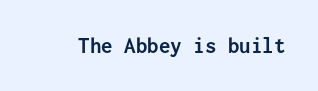
The image shows 23 px bold type, upright; set normal letter spacing, not underlined.
